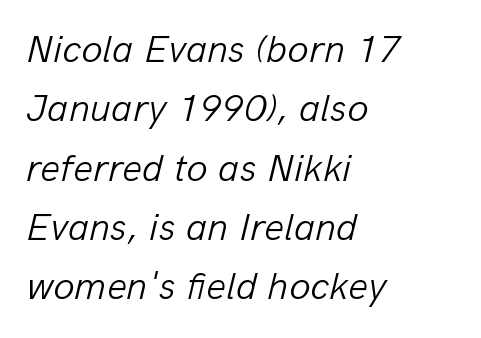
The type is set solid horizontally, with unmodified tracking. The string is rendered with underlining switched off. These lines sit exactly where default settings would place them. The rag falls on the right side of this text block.
